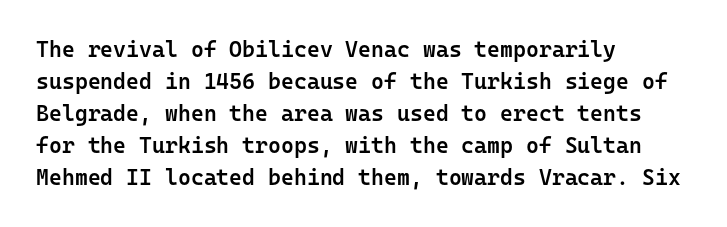
{"italic": "no", "bold": "semi", "underline": "no", "align": "left", "line_spacing": "normal", "line_spacing_ratio": 1.45, "letter_spacing": "normal", "letter_spacing_em": 0.0, "glyph_px": 22}
